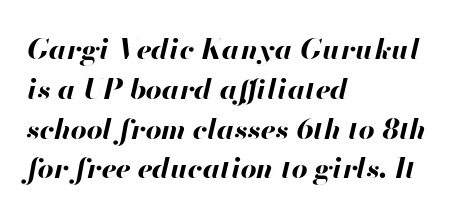
Q: Is the text bold? A: Yes.
Q: Is the text italic (slanted)? A: Yes, it leans right by about 13 degrees.
Q: Is the text underlined? A: No.
Q: How is the paragraph aligned? A: Left-aligned.
Q: Is the spacing between letters normal or unusually wide? A: Normal.
Q: Is the spacing between lines tight, normal or loose? A: Normal.
Q: Width (condensed, normal, or wide)? A: Normal.
Q: Stroke contrast? A: High.
Q: x-height? A: Small.
Q: Monospaced? A: No.
